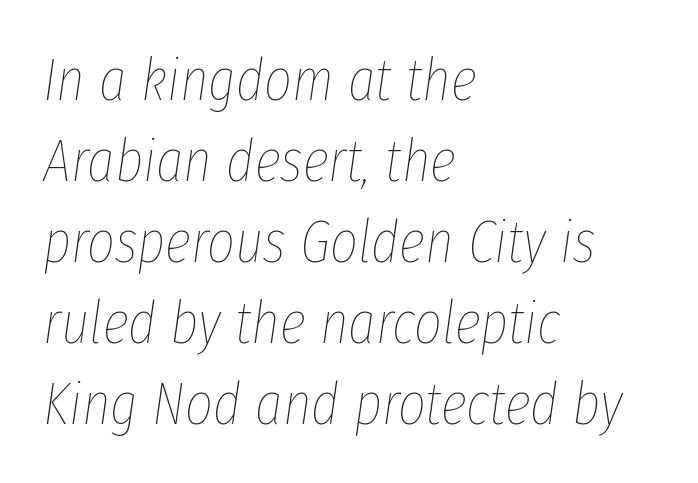
{"italic": "yes", "lean": "right", "slant_degrees": 8, "bold": "no", "weight": "thin", "width": "condensed", "stroke_contrast": "low", "x_height": "medium", "monospaced": "no", "underline": "no", "align": "left", "line_spacing": "normal", "line_spacing_ratio": 1.35, "letter_spacing": "normal", "letter_spacing_em": 0.0, "glyph_px": 60}
